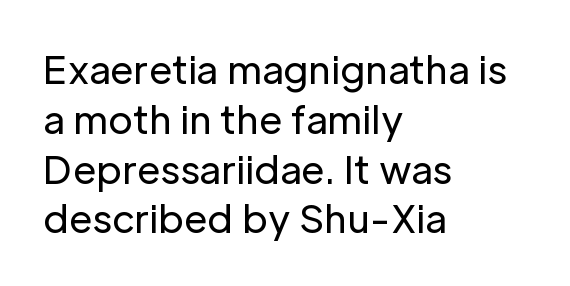
Q: Is the text bold? A: No.
Q: Is the text italic (slanted)? A: No, it is upright.
Q: Is the typeface a serif or a sans-serif typeface? A: Sans-serif.
Q: Is the text underlined? A: No.
Q: How is the paragraph aligned? A: Left-aligned.
Q: Is the spacing between letters normal or unusually wide? A: Normal.
Q: Is the spacing between lines tight, normal or loose? A: Normal.
Q: Width (condensed, normal, or wide)? A: Normal.
Q: Stroke contrast? A: Low.
Q: x-height? A: Medium.
Q: Monospaced? A: No.
